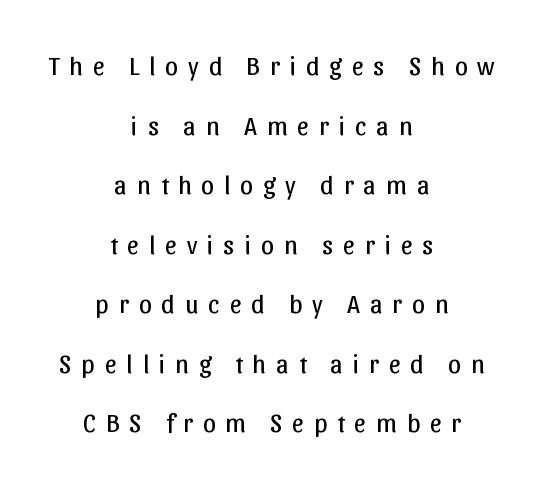
Q: Is the text bold? A: No.
Q: Is the text italic (slanted)? A: No, it is upright.
Q: Is the text underlined? A: No.
Q: How is the paragraph aligned? A: Centered.
Q: Is the spacing between letters normal or unusually wide? A: Unusually wide.
Q: Is the spacing between lines tight, normal or loose? A: Loose.
